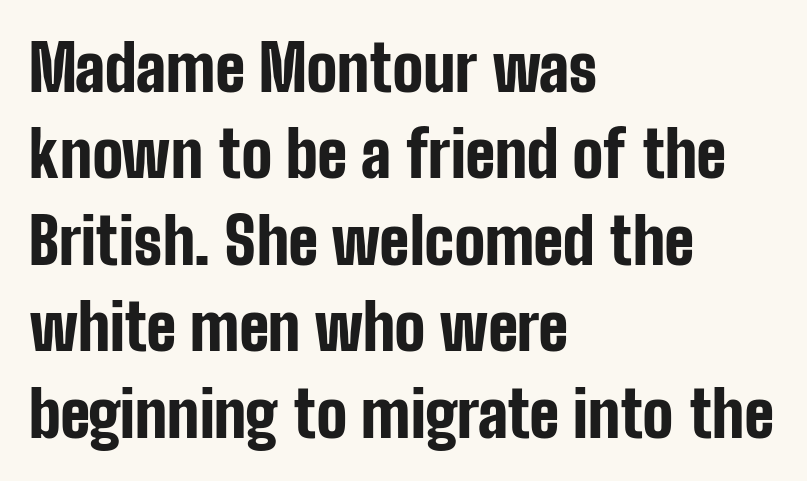
Q: Is the text bold? A: Yes.
Q: Is the text italic (slanted)? A: No, it is upright.
Q: Is the typeface a serif or a sans-serif typeface? A: Sans-serif.
Q: Is the text underlined? A: No.
Q: How is the paragraph aligned? A: Left-aligned.
Q: Is the spacing between letters normal or unusually wide? A: Normal.
Q: Is the spacing between lines tight, normal or loose? A: Normal.
Q: Width (condensed, normal, or wide)? A: Condensed.
Q: Stroke contrast? A: Low.
Q: x-height? A: Medium.
Q: Monospaced? A: No.
